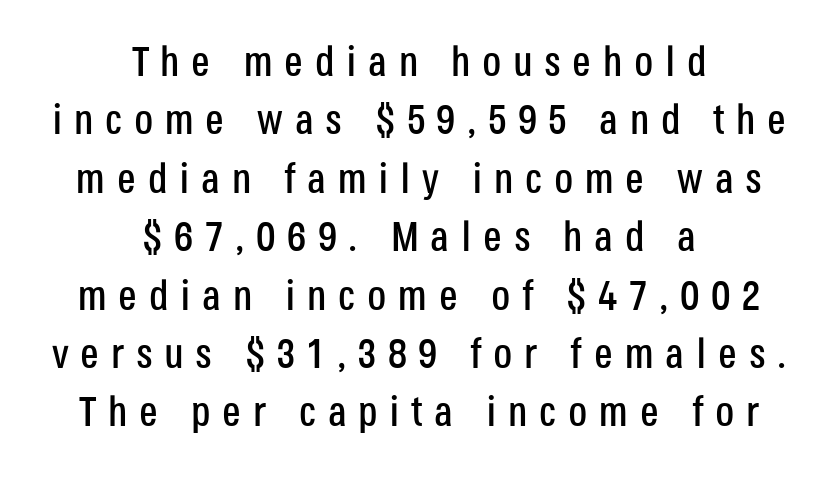
Q: Is the text italic (slanted)? A: No, it is upright.
Q: Is the typeface a serif or a sans-serif typeface? A: Sans-serif.
Q: Is the text underlined? A: No.
Q: How is the paragraph aligned? A: Centered.
Q: Is the spacing between letters normal or unusually wide? A: Unusually wide.
Q: Is the spacing between lines tight, normal or loose? A: Normal.
Q: Width (condensed, normal, or wide)? A: Condensed.
Q: Stroke contrast? A: Low.
Q: x-height? A: Large.
Q: Monospaced? A: No.
